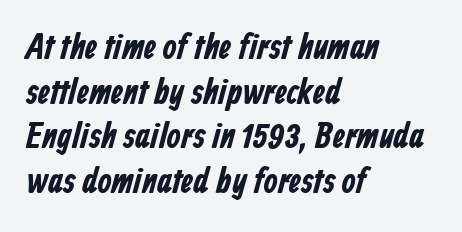
The image shows 36 px bold, condensed sans-serif type; set left-aligned, line spacing 1.24x, normal letter spacing, not underlined; low stroke contrast and a medium x-height.
